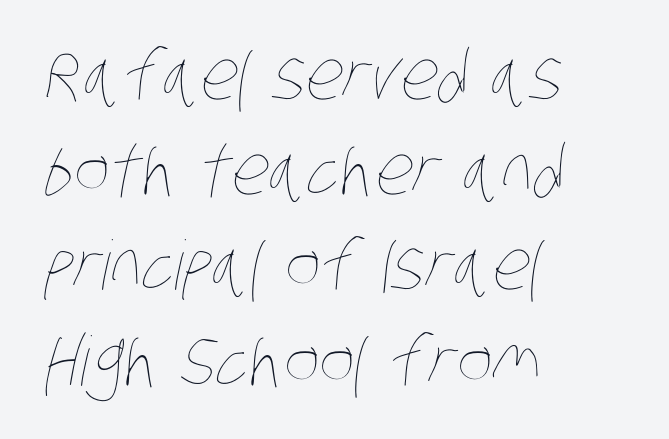
The image shows 68 px thin, condensed type; set left-aligned, normal line spacing (1.4x), normal letter spacing, not underlined; low stroke contrast and a large x-height.
